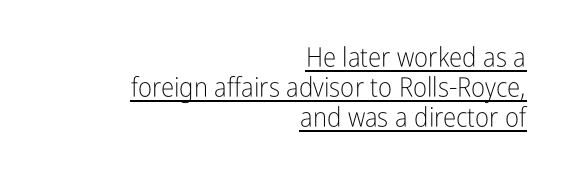
{"italic": "no", "bold": "no", "underline": "yes", "align": "right", "line_spacing": "tight", "line_spacing_ratio": 1.11, "letter_spacing": "normal", "letter_spacing_em": 0.0, "glyph_px": 27}
